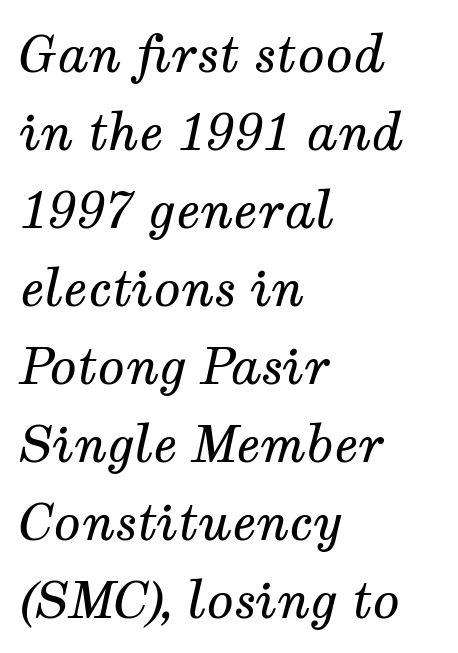
The font's italic variant was chosen for this text. Compared with typical body copy, the letter spacing here is the same. The rows are spaced the way most documents space them. Check where the strokes stop: tiny serifs finish them off.
